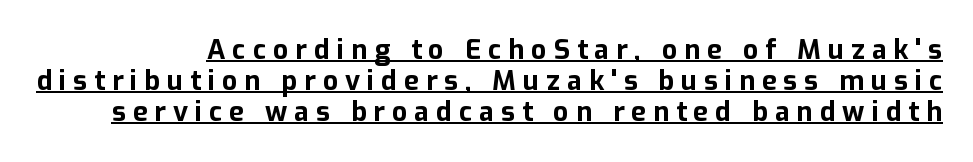
The block of text is dense from top to bottom, with scant space between rows. Looks like someone drew a line under every word here. The rendering uses a bold face; every stroke is thick and dark. You could only call the tracking loose — the letters float apart.
